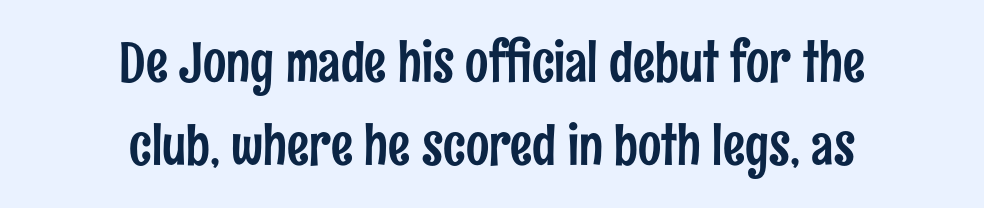
{"serif": "no", "italic": "no", "width": "condensed", "stroke_contrast": "low", "x_height": "medium", "monospaced": "no", "underline": "no", "align": "center", "line_spacing": "normal", "line_spacing_ratio": 1.51, "letter_spacing": "normal", "letter_spacing_em": 0.0, "glyph_px": 55}
